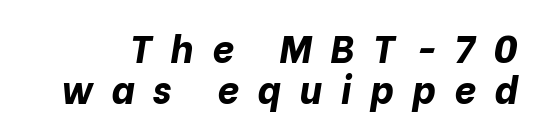
In terms of leading, this rendering errs on the cramped side. The line texture is sparse and dotted thanks to wide tracking. Beneath every word, the page is bare. Think of a printed novel: that variable character pitch is what you see here. I'd describe the lettering as bold — thick and assertive. Looking at the ascenders, they clearly lean.
